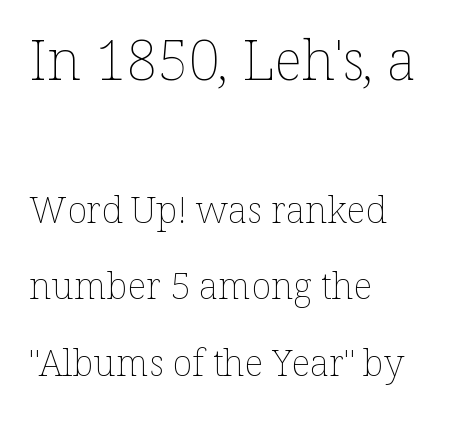
Is this a heavy cut? Hardly; it is regular or lighter. These lines are rendered in a variable-pitch font. Designer's note — italics off, roman on. Each new line begins a long way beneath the previous one. No extra tracking has been applied to these lines. This sample is left-justified, so line endings fall wherever the words run out.
